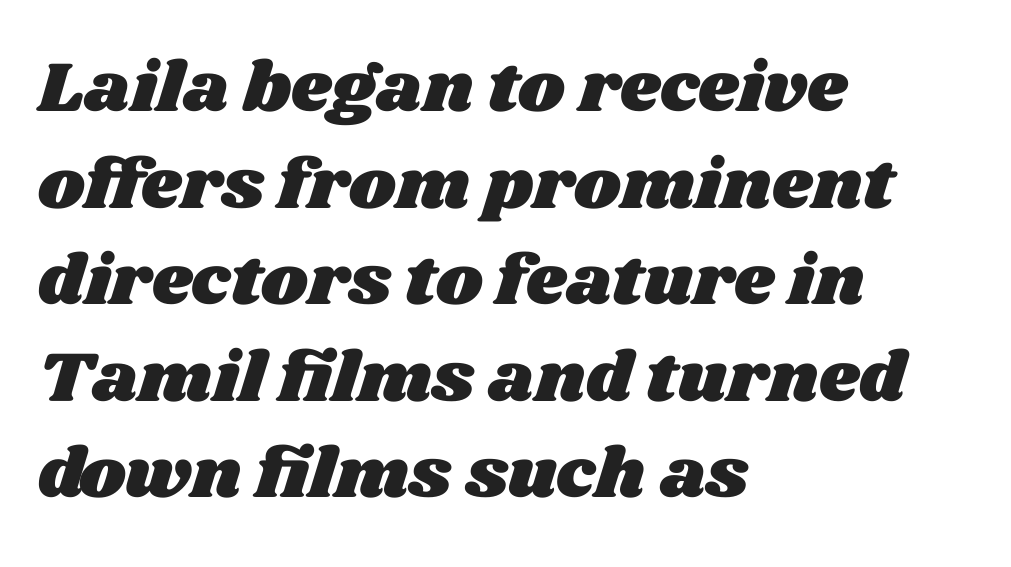
Q: Is the text underlined? A: No.
Q: How is the paragraph aligned? A: Left-aligned.
Q: Is the spacing between letters normal or unusually wide? A: Normal.
Q: Is the spacing between lines tight, normal or loose? A: Normal.
Q: Width (condensed, normal, or wide)? A: Wide.
Q: Stroke contrast? A: Medium.
Q: x-height? A: Large.
Q: Monospaced? A: No.
